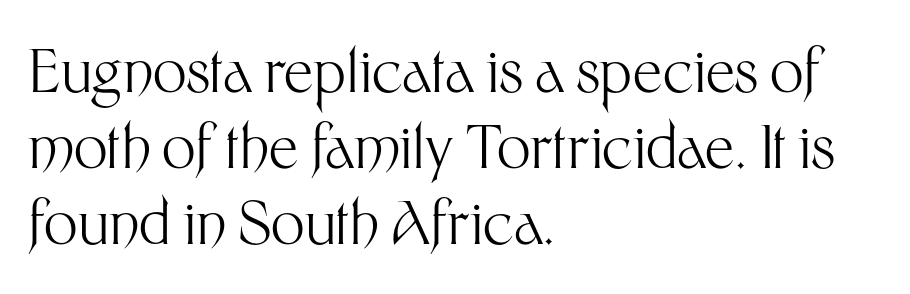
The space between consecutive lines is moderate. Each letter keeps its own natural width here, so spacing adapts to shape. Descenders are the only things crossing below the line. These lines were composed using upright roman letters. Examine the stroke ends and you'll find no serifs. In CSS terms this would be text-align: left.
